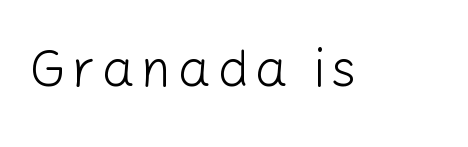
Q: Is the text bold? A: No.
Q: Is the text italic (slanted)? A: No, it is upright.
Q: Is the typeface a serif or a sans-serif typeface? A: Sans-serif.
Q: Is the text underlined? A: No.
Q: Width (condensed, normal, or wide)? A: Normal.
Q: Stroke contrast? A: Low.
Q: x-height? A: Medium.
Q: Monospaced? A: No.
